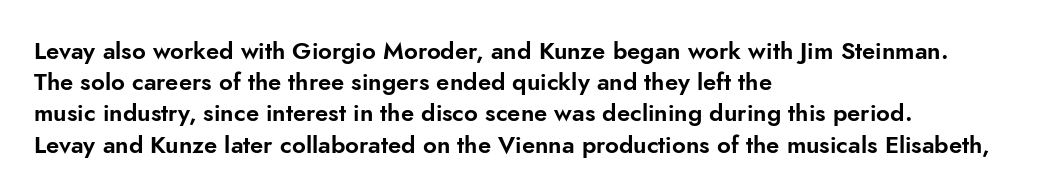
{"italic": "no", "underline": "no", "align": "left", "line_spacing": "normal", "line_spacing_ratio": 1.3, "letter_spacing": "normal", "letter_spacing_em": 0.0, "glyph_px": 24}
